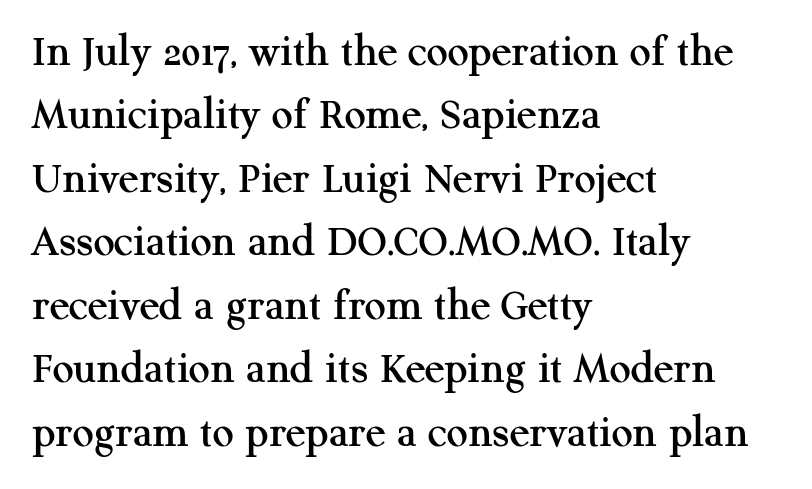
The image shows 47 px serif type, upright; set left-aligned, normal line spacing (1.35x), normal letter spacing, not underlined; medium stroke contrast and a medium x-height.
